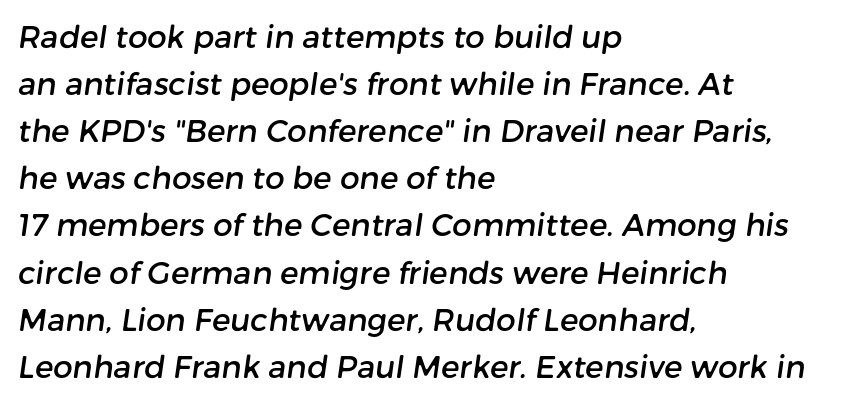
Serifs: no, the terminals of the letterforms are clean. This rendering uses left alignment, leaving the right contour irregular. Looks like regular typesetting: each glyph gets only the width it needs. A bare baseline throughout the passage.
